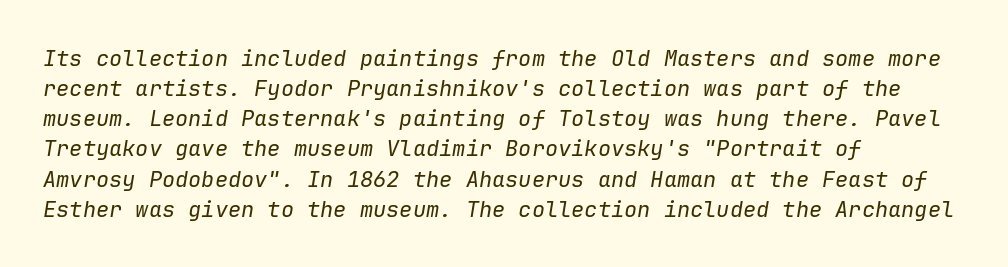
A light-to-regular cut is what we see here. One glance says typical: line gaps are just what's usual. The lettering tilts uniformly, giving the passage an italic look. Check under the words: just untouched page. The setting favours the left margin, as ordinary paragraphs usually do. How are the letters spaced? Ordinarily, with no added tracking.
